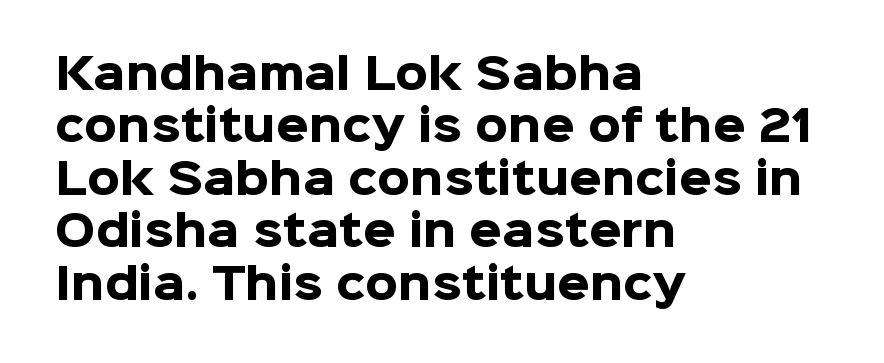
Standard letterfit; no display-style spreading of the glyphs. Rule under the text: the space is simply empty. This is heavy type, rendered in bold. The lines in this sample share a left origin and differ only in where they stop.
